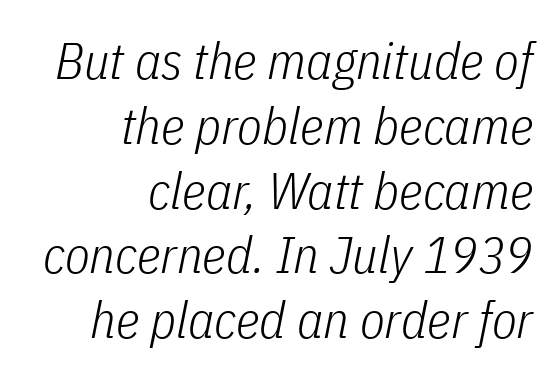
{"italic": "yes", "lean": "right", "slant_degrees": 11, "bold": "no", "weight": "light", "width": "condensed", "stroke_contrast": "low", "x_height": "medium", "monospaced": "no", "underline": "no", "align": "right", "line_spacing": "normal", "line_spacing_ratio": 1.27, "letter_spacing": "normal", "letter_spacing_em": 0.0, "glyph_px": 51}
